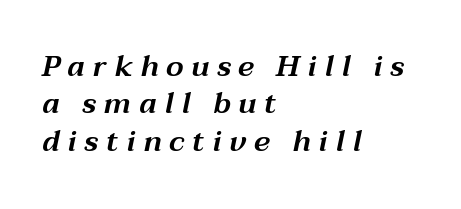
The image shows 29 px wide type, italic (leaning right); set left-aligned, normal line spacing (1.29x), unusually wide letter spacing (+0.26 em), not underlined; medium stroke contrast and a medium x-height.
